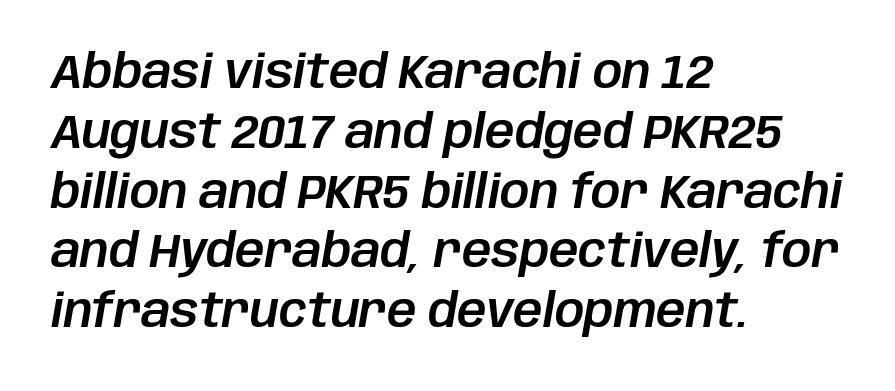
The specimen reads as italic at a glance. Short and long lines alike share a common starting point at left. Only glyphs here, with clear space below each row. Words appear dense and cohesive because spacing is normal. The rows are spaced the way most documents space them. This sample has the flowing, uneven cadence of proportional lettering.
